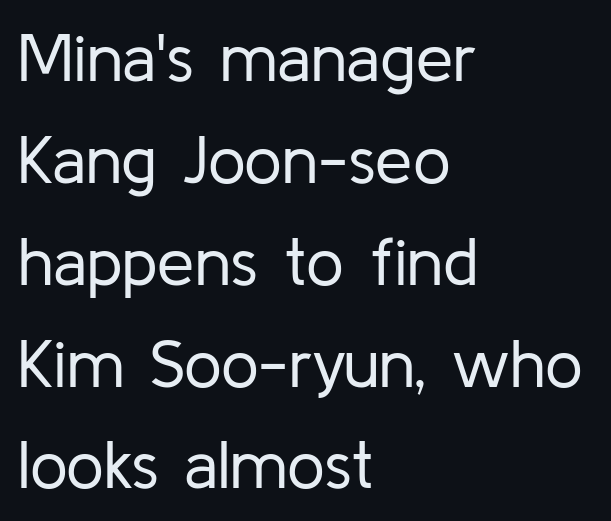
Is the stroke heavy? The answer is a plain regular-or-lighter. Bare-footed words on every line. Font category for this specimen: sans-serif. Left-aligned paragraph, ragged on the right. Spacing verdict: proportional, widths tailored to each character. Tracking value appears to be zero — textbook default spacing.
